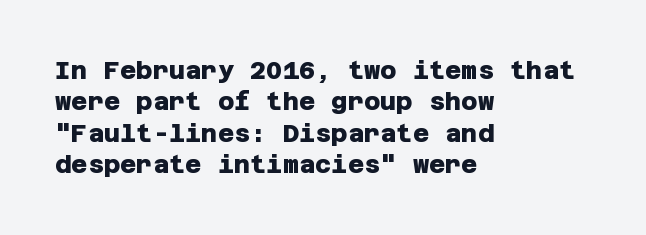
Q: Is the text bold? A: Yes.
Q: Is the text underlined? A: No.
Q: How is the paragraph aligned? A: Left-aligned.
Q: Is the spacing between letters normal or unusually wide? A: Normal.
Q: Is the spacing between lines tight, normal or loose? A: Normal.
